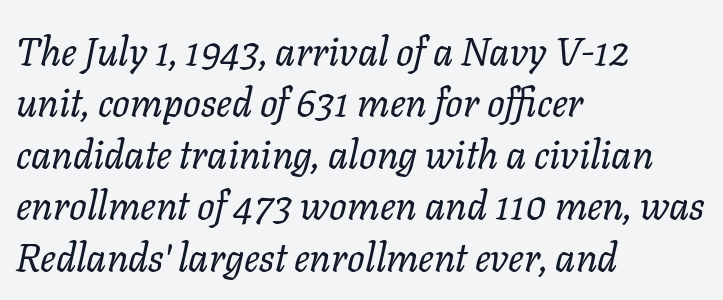
The image shows 39 px regular-weight type, italic (leaning right); set left-aligned, normal line spacing (1.32x), normal letter spacing, not underlined; low stroke contrast and a medium x-height.
